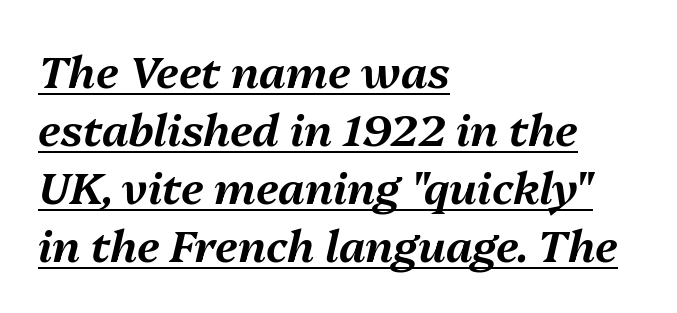
Q: Is the text italic (slanted)? A: Yes, it leans right by about 13 degrees.
Q: Is the text underlined? A: Yes.
Q: How is the paragraph aligned? A: Left-aligned.
Q: Is the spacing between letters normal or unusually wide? A: Normal.
Q: Is the spacing between lines tight, normal or loose? A: Normal.
Q: Width (condensed, normal, or wide)? A: Normal.
Q: Stroke contrast? A: Medium.
Q: x-height? A: Medium.
Q: Monospaced? A: No.
